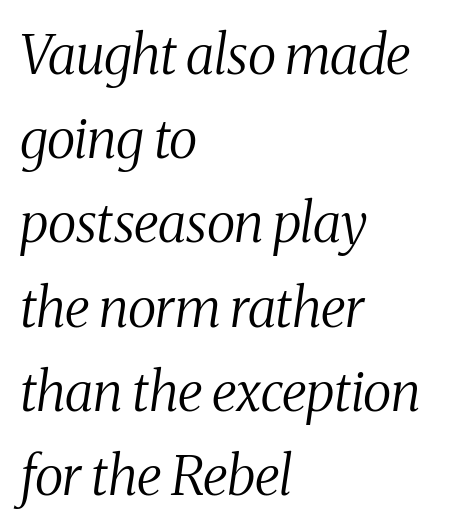
Nobody touched the tracking dial on this one. The glyphs are unaccompanied by any horizontal stroke below them. In terms of posture, this sample is oblique. Is the block centered? No — it sits flush against the left margin. Are there feet on the stems? There are — it's a serif. The font is comparable to plain body text, perhaps lighter.
